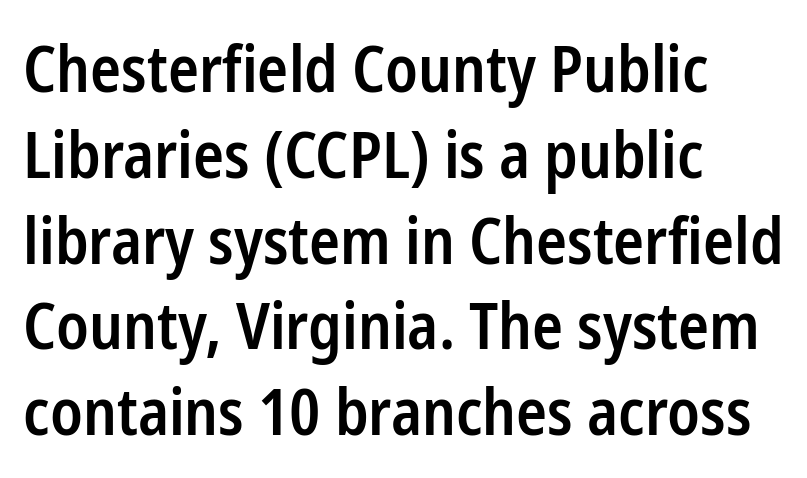
The image shows 64 px semibold, condensed sans-serif type, upright; set left-aligned, normal line spacing (1.34x), normal letter spacing, not underlined; low stroke contrast and a medium x-height.
